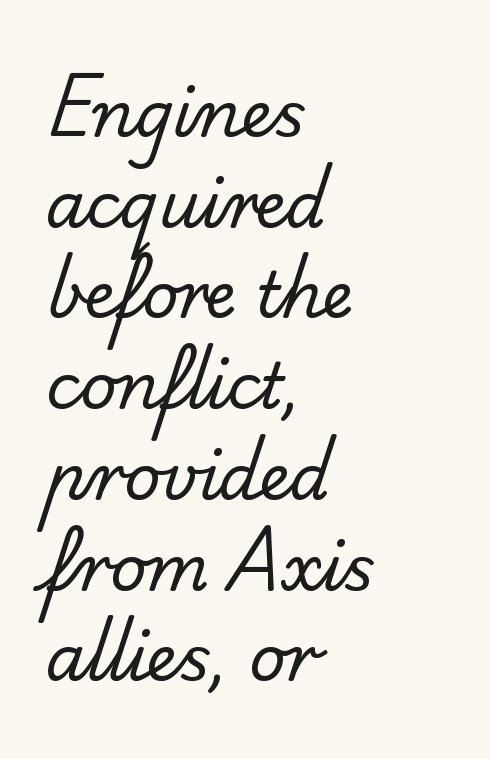
The string is rendered with underlining switched off. Reading down the block, your eye returns to a fixed left position each line. Looks like regular typesetting: each glyph gets only the width it needs. Is the letter spacing exaggerated? No — it looks like the ordinary default.
